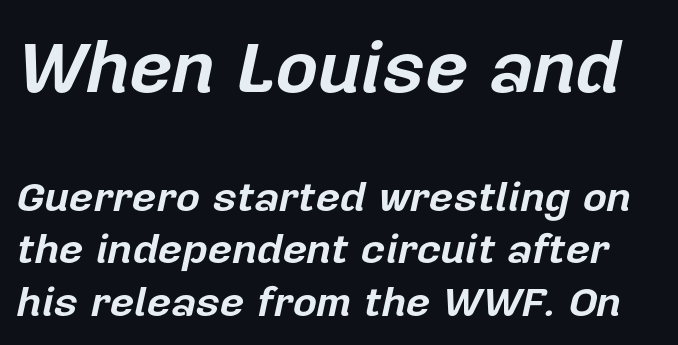
{"italic": "yes", "lean": "right", "slant_degrees": 12, "bold": "yes", "weight": "bold", "width": "normal", "stroke_contrast": "low", "x_height": "medium", "monospaced": "no", "underline": "no", "line_spacing": "normal", "line_spacing_ratio": 1.25, "letter_spacing": "normal", "letter_spacing_em": 0.0, "larger_block": "first", "size_ratio": 1.76, "glyph_px": 74}
